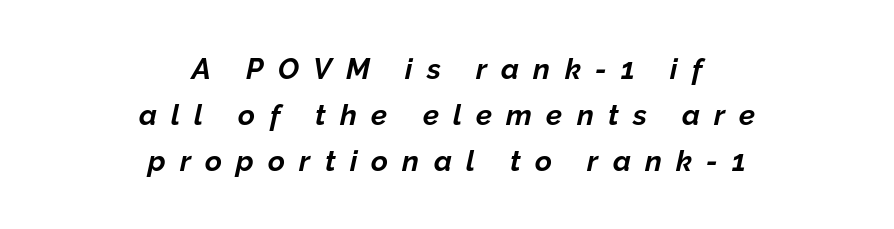
{"italic": "yes", "lean": "right", "slant_degrees": 12, "bold": "yes", "weight": "bold", "width": "normal", "stroke_contrast": "low", "x_height": "medium", "monospaced": "no", "underline": "no", "align": "center", "line_spacing": "normal", "line_spacing_ratio": 1.58, "letter_spacing": "wide", "letter_spacing_em": 0.49, "glyph_px": 29}
